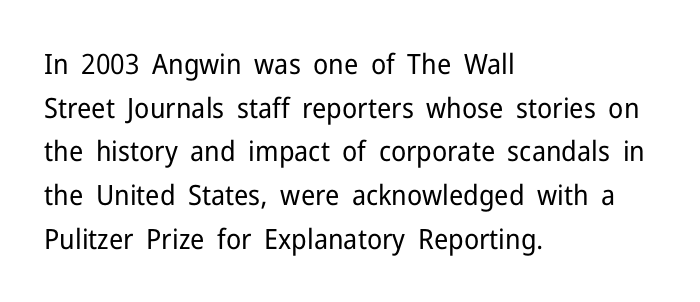
The image shows 28 px regular-weight sans-serif type, upright; set left-aligned, normal line spacing (1.56x), normal letter spacing, not underlined; low stroke contrast and a medium x-height.
